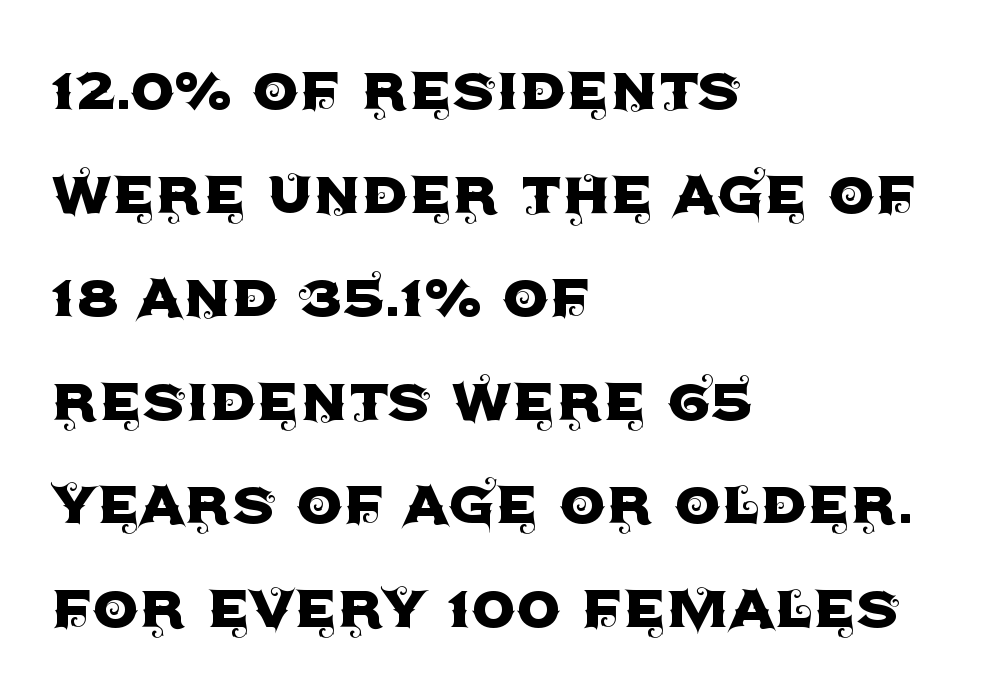
Q: Is the text italic (slanted)? A: No, it is upright.
Q: Is the typeface a serif or a sans-serif typeface? A: Sans-serif.
Q: Is the text underlined? A: No.
Q: How is the paragraph aligned? A: Left-aligned.
Q: Is the spacing between letters normal or unusually wide? A: Normal.
Q: Is the spacing between lines tight, normal or loose? A: Normal.
Q: Width (condensed, normal, or wide)? A: Normal.
Q: x-height? A: Large.
Q: Monospaced? A: No.
